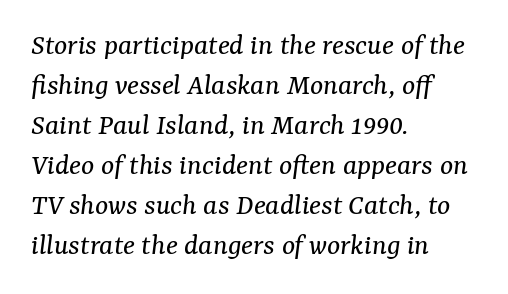
Q: Is the text bold? A: No.
Q: Is the text italic (slanted)? A: Yes, it leans right by about 7 degrees.
Q: Is the typeface a serif or a sans-serif typeface? A: Serif.
Q: Is the text underlined? A: No.
Q: How is the paragraph aligned? A: Left-aligned.
Q: Is the spacing between letters normal or unusually wide? A: Normal.
Q: Is the spacing between lines tight, normal or loose? A: Normal.
Q: Width (condensed, normal, or wide)? A: Normal.
Q: Stroke contrast? A: Medium.
Q: x-height? A: Medium.
Q: Monospaced? A: No.
